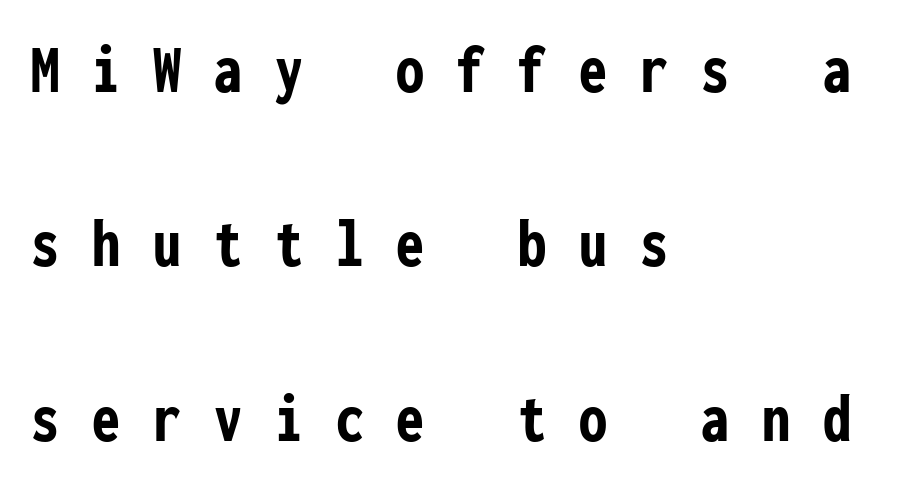
{"serif": "no", "italic": "no", "bold": "yes", "weight": "semibold", "width": "condensed", "stroke_contrast": "low", "x_height": "medium", "monospaced": "yes", "underline": "no", "align": "left", "line_spacing": "loose", "line_spacing_ratio": 2.49, "letter_spacing": "wide", "letter_spacing_em": 0.47, "glyph_px": 70}
